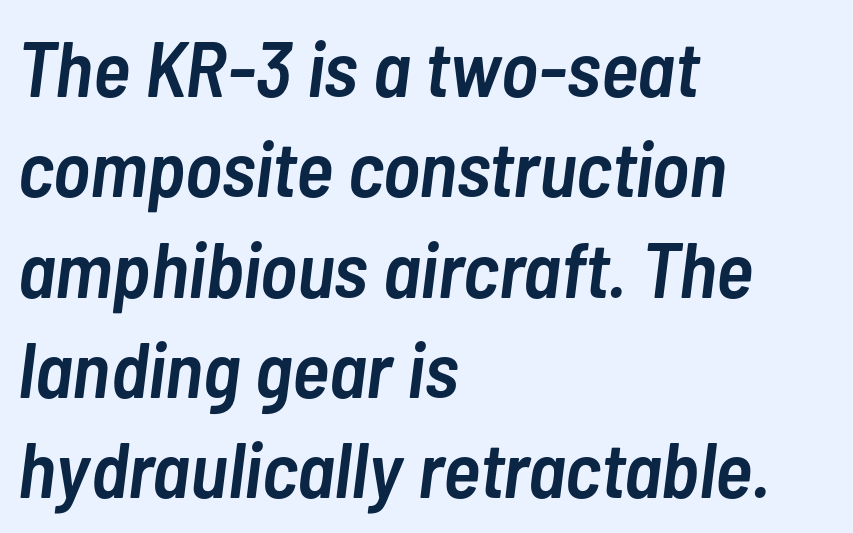
{"italic": "yes", "lean": "right", "slant_degrees": 7, "bold": "semi", "weight": "semibold", "width": "condensed", "stroke_contrast": "low", "x_height": "medium", "monospaced": "no", "underline": "no", "align": "left", "line_spacing": "normal", "line_spacing_ratio": 1.27, "letter_spacing": "normal", "letter_spacing_em": 0.0, "glyph_px": 79}
